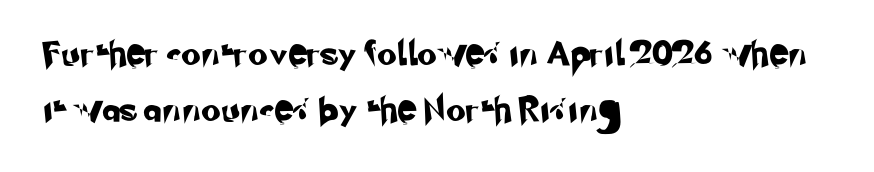
The image shows 24 px text type; set left-aligned, loose line spacing (2.34x), not underlined.
